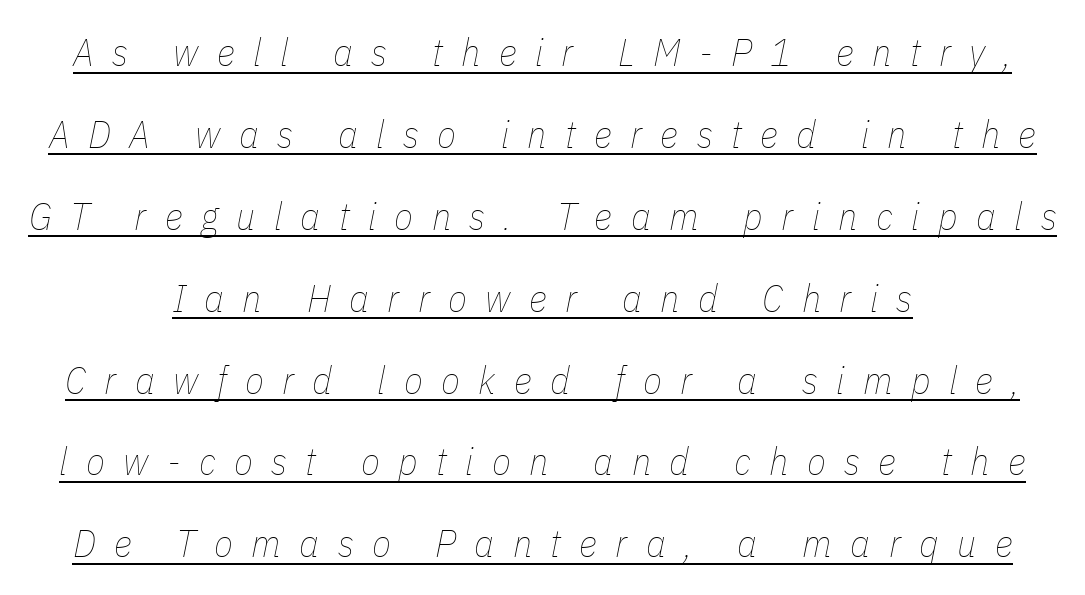
Q: Is the text bold? A: No.
Q: Is the text italic (slanted)? A: Yes, it leans right by about 11 degrees.
Q: Is the text underlined? A: Yes.
Q: How is the paragraph aligned? A: Centered.
Q: Is the spacing between letters normal or unusually wide? A: Unusually wide.
Q: Is the spacing between lines tight, normal or loose? A: Loose.
Q: Width (condensed, normal, or wide)? A: Condensed.
Q: Stroke contrast? A: Low.
Q: x-height? A: Medium.
Q: Monospaced? A: No.
